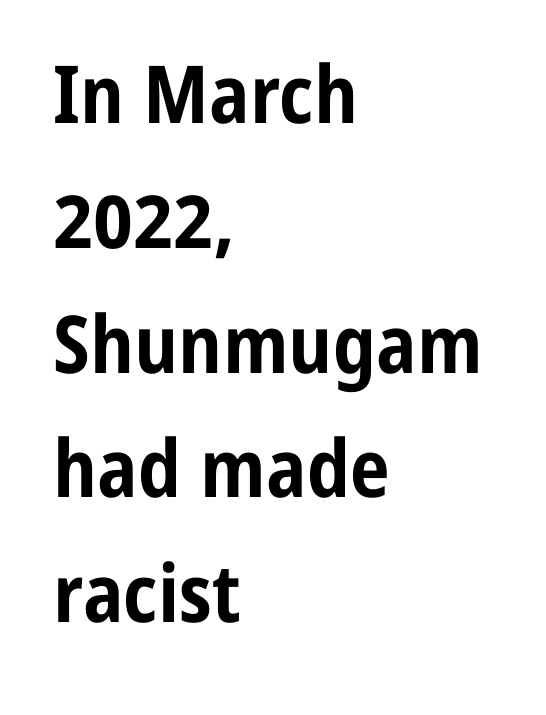
{"serif": "no", "italic": "no", "bold": "yes", "weight": "bold", "width": "condensed", "stroke_contrast": "low", "x_height": "medium", "monospaced": "no", "underline": "no", "align": "left", "line_spacing": "normal", "line_spacing_ratio": 1.56, "letter_spacing": "normal", "letter_spacing_em": 0.0, "glyph_px": 80}
